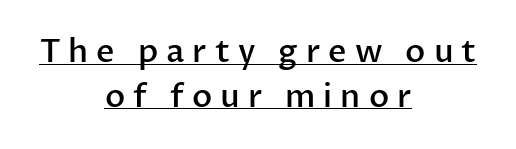
The image shows 32 px semibold sans-serif type, upright; set centered, normal line spacing (1.4x), unusually wide letter spacing (+0.25 em), underlined; low stroke contrast and a medium x-height.
